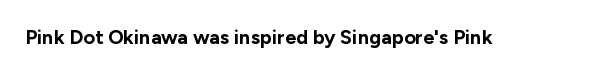
{"italic": "no", "bold": "yes", "underline": "no", "letter_spacing": "normal", "letter_spacing_em": 0.0, "glyph_px": 20}
